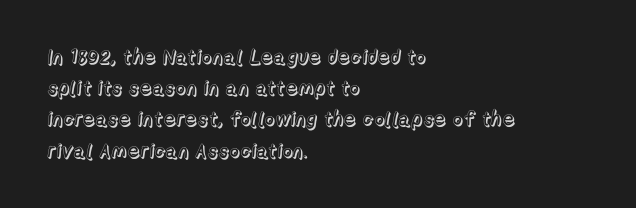
Q: Is the text italic (slanted)? A: Yes.
Q: Is the text underlined? A: No.
Q: How is the paragraph aligned? A: Left-aligned.
Q: Is the spacing between letters normal or unusually wide? A: Normal.
Q: Is the spacing between lines tight, normal or loose? A: Normal.
